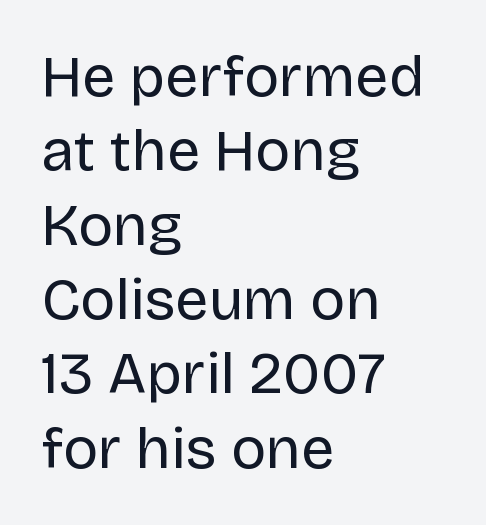
{"serif": "no", "italic": "no", "bold": "no", "weight": "regular", "width": "normal", "stroke_contrast": "low", "x_height": "large", "monospaced": "no", "underline": "no", "align": "left", "line_spacing": "normal", "line_spacing_ratio": 1.26, "letter_spacing": "normal", "letter_spacing_em": 0.0, "glyph_px": 59}
